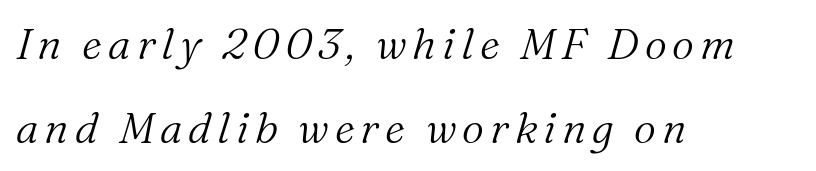
{"serif": "yes", "italic": "yes", "lean": "right", "slant_degrees": 16, "bold": "no", "weight": "light", "width": "normal", "stroke_contrast": "medium", "x_height": "medium", "monospaced": "no", "underline": "no", "align": "left", "line_spacing": "loose", "line_spacing_ratio": 1.96, "glyph_px": 43}
